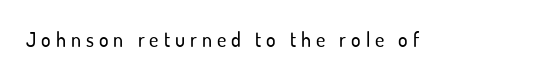
{"italic": "no", "underline": "no", "letter_spacing": "wide", "letter_spacing_em": 0.25, "glyph_px": 20}
